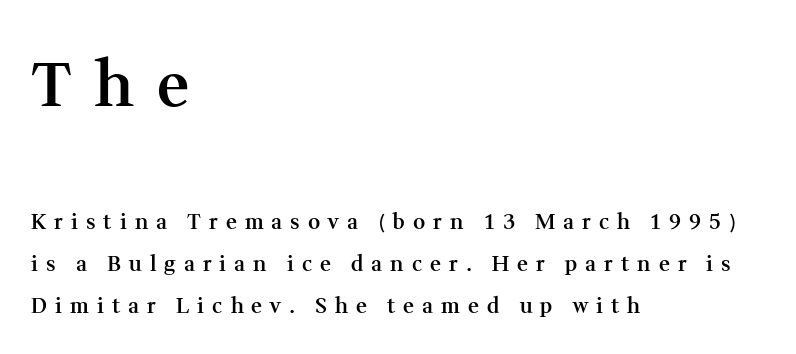
The image shows 62 px semibold serif type, upright; set left-aligned, loose line spacing (1.98x), unusually wide letter spacing (+0.38 em), not underlined; the first (top) block is 2.95x larger; medium stroke contrast and a medium x-height.
